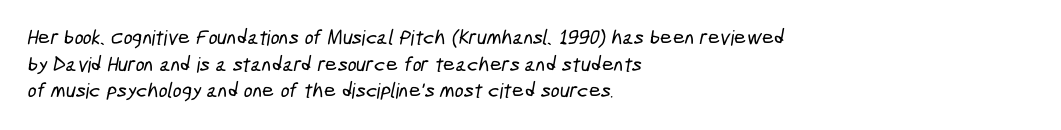
{"underline": "no", "align": "left", "line_spacing": "normal", "line_spacing_ratio": 1.27, "letter_spacing": "normal", "letter_spacing_em": 0.0, "glyph_px": 21}
